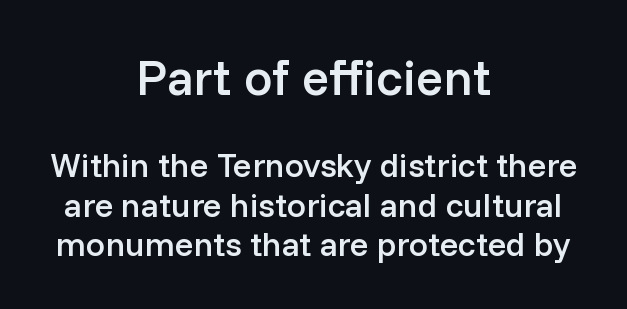
Q: Is the text bold? A: Semi-bold.
Q: Is the text italic (slanted)? A: No, it is upright.
Q: Is the typeface a serif or a sans-serif typeface? A: Sans-serif.
Q: Is the text underlined? A: No.
Q: How is the paragraph aligned? A: Centered.
Q: Is the spacing between letters normal or unusually wide? A: Normal.
Q: Is the spacing between lines tight, normal or loose? A: Tight.
Q: Which block of text is set in a larger size, the first (top) or the second (bottom)? A: The first (top) one.
Q: Width (condensed, normal, or wide)? A: Normal.
Q: Stroke contrast? A: Low.
Q: x-height? A: Medium.
Q: Monospaced? A: No.
